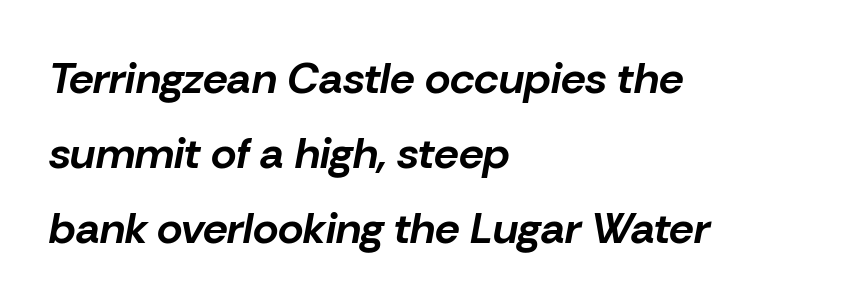
{"italic": "yes", "lean": "right", "slant_degrees": 10, "bold": "yes", "weight": "bold", "width": "normal", "stroke_contrast": "low", "x_height": "medium", "monospaced": "no", "underline": "no", "align": "left", "line_spacing": "normal", "line_spacing_ratio": 1.7, "letter_spacing": "normal", "letter_spacing_em": 0.0, "glyph_px": 44}
